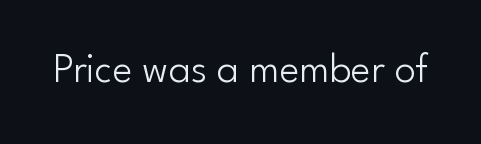
Q: Is the text bold? A: No.
Q: Is the text italic (slanted)? A: No, it is upright.
Q: Is the typeface a serif or a sans-serif typeface? A: Sans-serif.
Q: Is the text underlined? A: No.
Q: Is the spacing between letters normal or unusually wide? A: Normal.
Q: Width (condensed, normal, or wide)? A: Normal.
Q: Stroke contrast? A: Low.
Q: x-height? A: Small.
Q: Monospaced? A: No.
